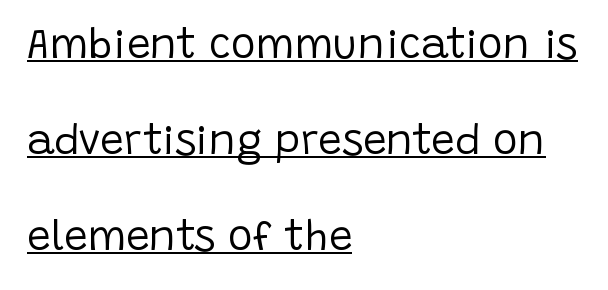
The image shows 42 px regular-weight sans-serif type, upright; set left-aligned, loose line spacing (2.29x), normal letter spacing, underlined; low stroke contrast and a large x-height.
